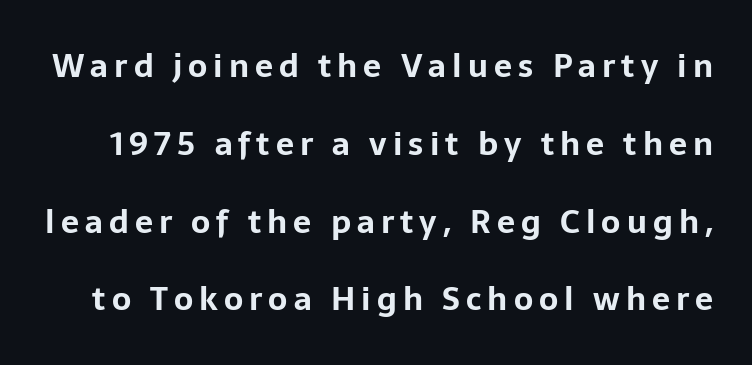
Decoration check: the copy has no underline. The face used here is proportionally spaced, like ordinary book or web type. The sample has been set heavy, in full bold. Rendered with straight, roman letterforms.
